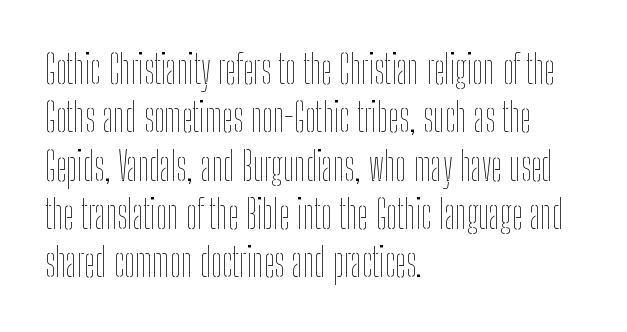
Descenders hang freely into open space. These lines are rendered in a variable-pitch font. Stroke thickness stays within the range of a standard reading face or lighter. These lines are set flush left with a ragged right edge. You can tell it's not italic because the verticals are truly vertical. The face used here is rendered with its standard letterfit.
